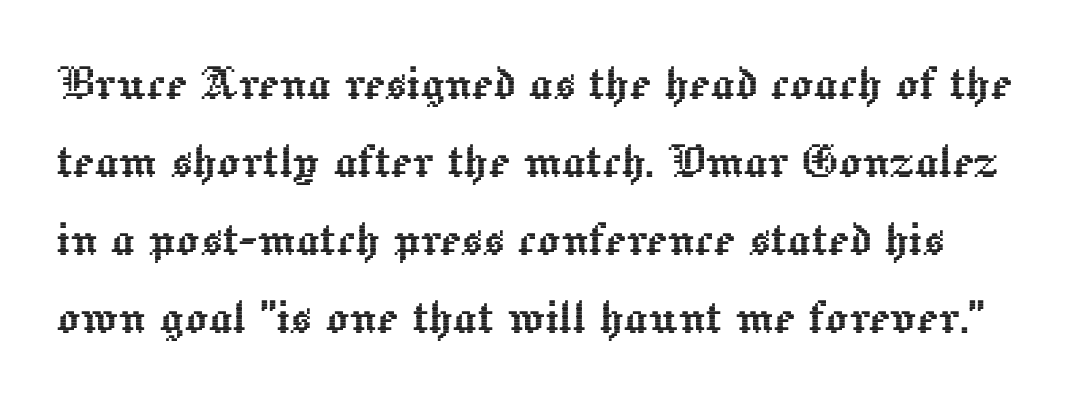
Quick note: interline space is typical. The baseline area is clear. Every stem runs plumb, perpendicular to the baseline. These lines are rendered in a variable-pitch font. A typesetter would call this zero additional tracking.
